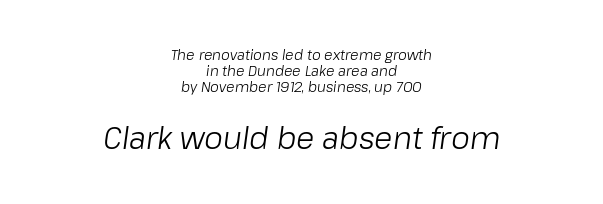
{"italic": "yes", "lean": "right", "slant_degrees": 8, "bold": "no", "weight": "light", "width": "normal", "stroke_contrast": "low", "x_height": "medium", "monospaced": "no", "underline": "no", "align": "center", "line_spacing": "tight", "line_spacing_ratio": 1.13, "letter_spacing": "normal", "letter_spacing_em": 0.0, "larger_block": "second", "size_ratio": 2.14, "glyph_px": 30}
